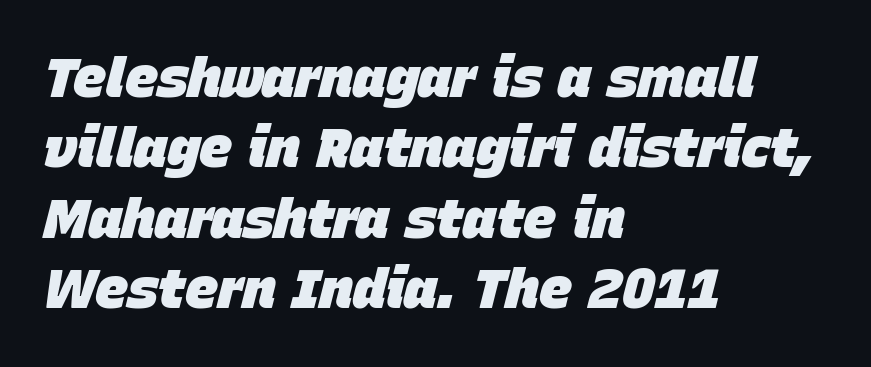
The image shows 55 px heavy type, italic (leaning right); set left-aligned, normal line spacing (1.28x), normal letter spacing, not underlined; low stroke contrast and a large x-height.
